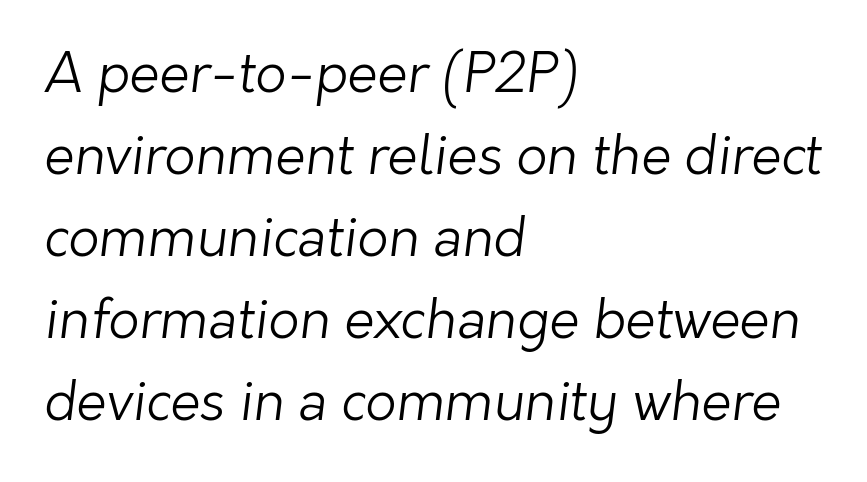
The image shows 54 px light sans-serif type; set left-aligned, normal line spacing (1.52x), normal letter spacing, not underlined; low stroke contrast and a medium x-height.
